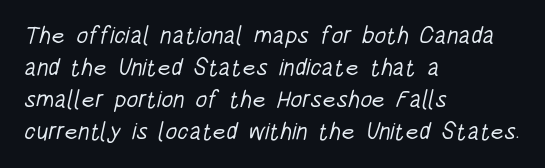
The image shows 24 px text type; set left-aligned, normal line spacing (1.34x), normal letter spacing, not underlined.
